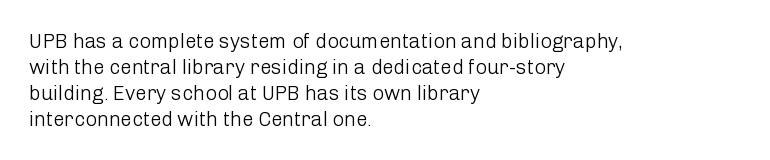
Where is the straight margin? On the left. This sample keeps an unexceptional amount of space between lines. The typesetting does not lean heavy: it is not bold. The gaps between neighbouring characters are ordinary and unremarkable. A clean baseline with only descenders dipping below it.
